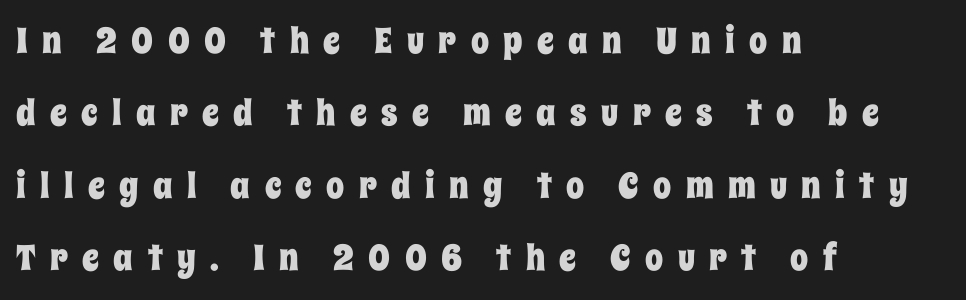
The setting favours the left margin, as ordinary paragraphs usually do. Only glyphs here, with clear space below each row. Reading down the column, the eye jumps a long way to each next line. Proportional: the letters do not fall into vertical columns.
